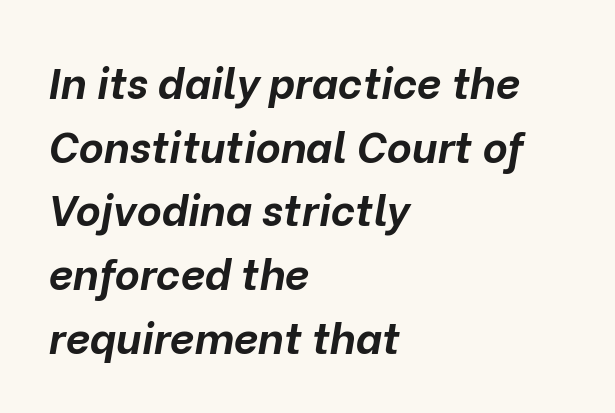
Summary of vertical rhythm: regular, with standard interline spacing. Is this a fixed-width face? No — the glyphs have proportional, varying widths. All the whitespace from short lines collects on the right. Rendered with sloped, italic letterforms. Typographic density is high because the face is bold.
